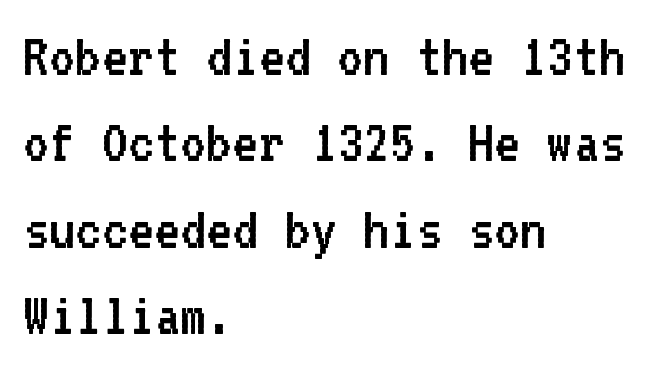
The image shows 63 px regular-weight sans-serif type, upright, monospaced; set left-aligned, normal line spacing (1.37x), normal letter spacing, not underlined; low stroke contrast and a medium x-height.
